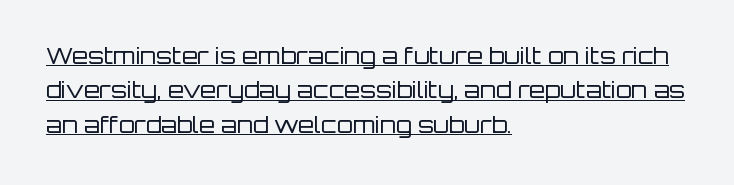
{"italic": "no", "bold": "no", "underline": "yes", "align": "left", "line_spacing": "normal", "line_spacing_ratio": 1.5, "letter_spacing": "normal", "letter_spacing_em": 0.0, "glyph_px": 23}
